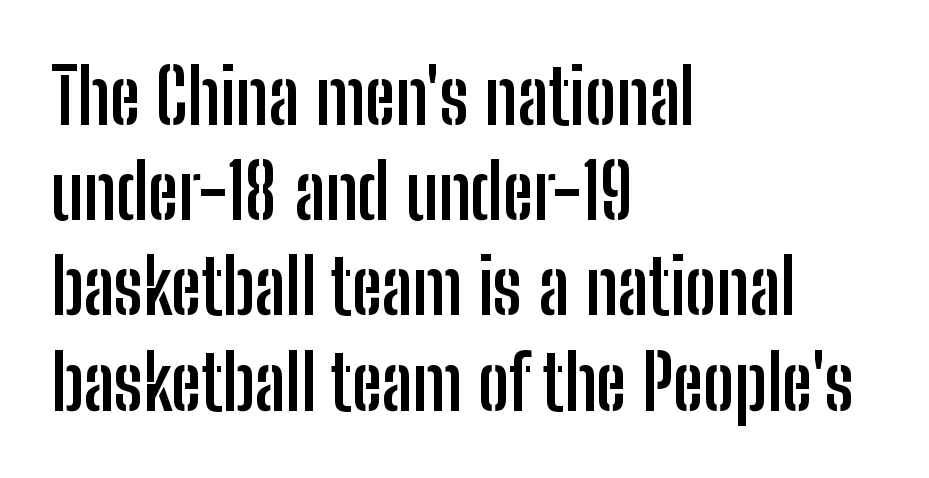
The image shows 75 px semibold, condensed sans-serif type, upright; set left-aligned, normal line spacing (1.27x), normal letter spacing, not underlined; low stroke contrast and a medium x-height.
